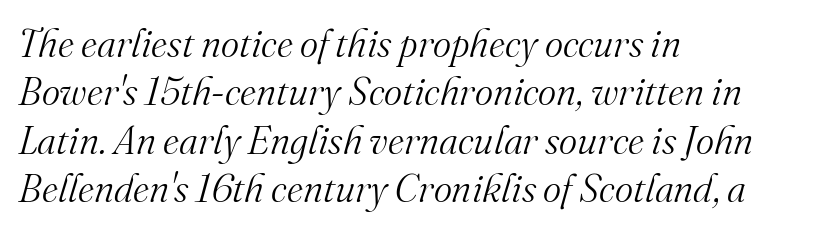
The image shows 39 px light serif type, italic (leaning right); set left-aligned, line spacing 1.24x, normal letter spacing, not underlined; medium stroke contrast and a small x-height.
